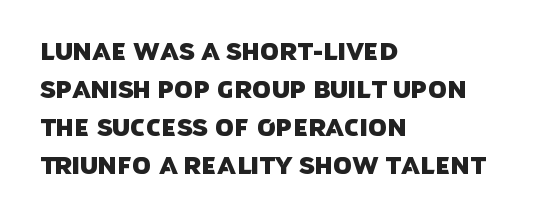
Q: Is the text underlined? A: No.
Q: How is the paragraph aligned? A: Left-aligned.
Q: Is the spacing between letters normal or unusually wide? A: Normal.
Q: Is the spacing between lines tight, normal or loose? A: Normal.
